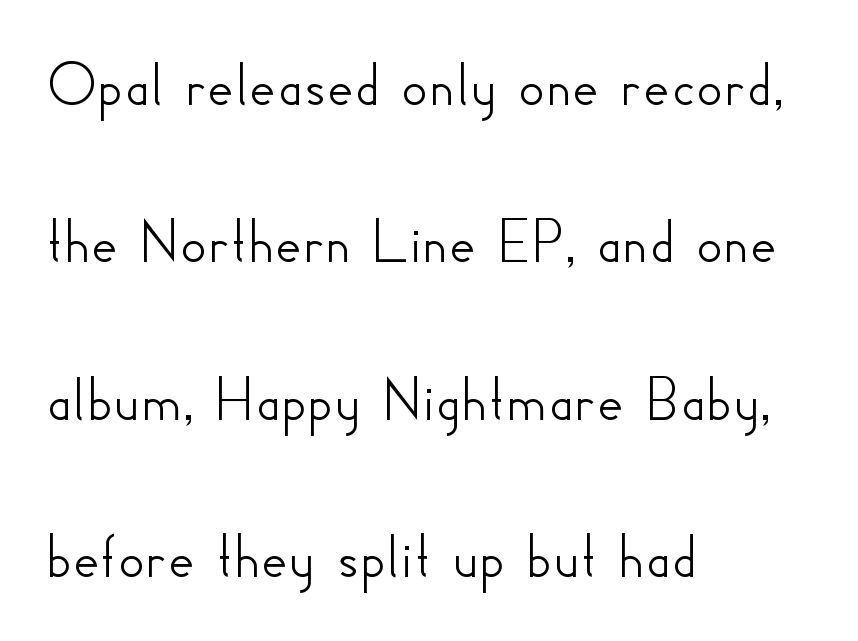
{"serif": "no", "italic": "no", "width": "normal", "stroke_contrast": "low", "x_height": "small", "monospaced": "no", "underline": "no", "align": "left", "line_spacing": "loose", "line_spacing_ratio": 2.42, "letter_spacing": "normal", "letter_spacing_em": 0.0, "glyph_px": 65}
